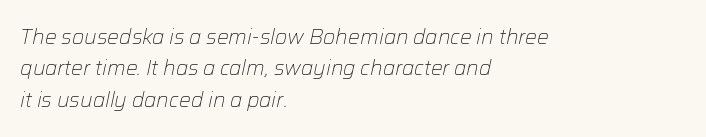
{"italic": "yes", "lean": "right", "slant_degrees": 12, "bold": "no", "underline": "no", "align": "left", "line_spacing": "normal", "line_spacing_ratio": 1.5, "letter_spacing": "normal", "letter_spacing_em": 0.0, "glyph_px": 21}
